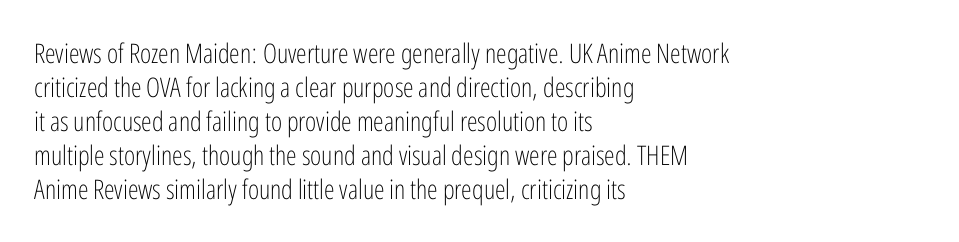
Vertically, the passage feels balanced, rows spaced as you'd expect. The strip under each line holds only bare page. Weight: in the light-to-regular range. Glyph-to-glyph distance matches everyday printed text.
